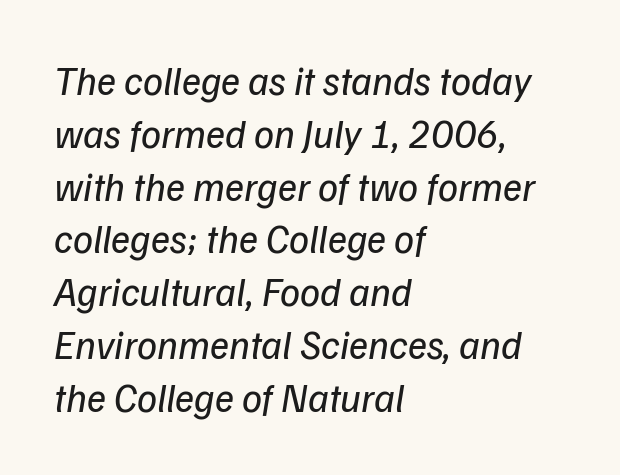
These lines keep a tight, regular rhythm from letter to letter. Stem width sits at or under what a default text font uses. Think of a printed novel: that variable character pitch is what you see here. The specimen omits any rule beneath the text block's lines.
